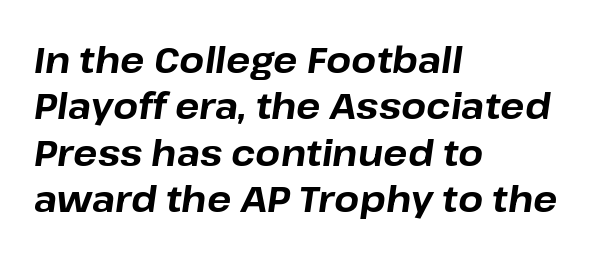
Is the type slanted? Yes — the strokes lean at a clear angle. The font is running at its bold setting. A clean baseline with only descenders dipping below it. Proportional: the letters do not fall into vertical columns.
